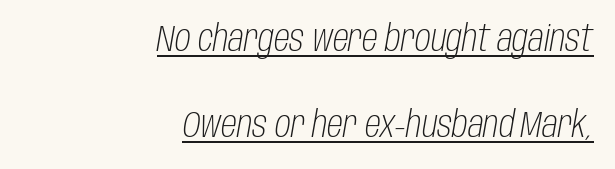
Q: Is the text bold? A: No.
Q: Is the text italic (slanted)? A: Yes, it leans right by about 10 degrees.
Q: Is the text underlined? A: Yes.
Q: How is the paragraph aligned? A: Right-aligned.
Q: Is the spacing between letters normal or unusually wide? A: Normal.
Q: Is the spacing between lines tight, normal or loose? A: Loose.
Q: Width (condensed, normal, or wide)? A: Condensed.
Q: Stroke contrast? A: Low.
Q: x-height? A: Large.
Q: Monospaced? A: No.
